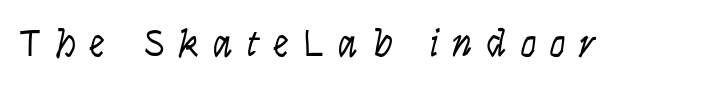
{"italic": "yes", "lean": "right", "slant_degrees": 9, "bold": "no", "weight": "light", "width": "condensed", "stroke_contrast": "low", "x_height": "large", "monospaced": "no", "underline": "no", "letter_spacing": "wide", "letter_spacing_em": 0.34, "glyph_px": 40}
